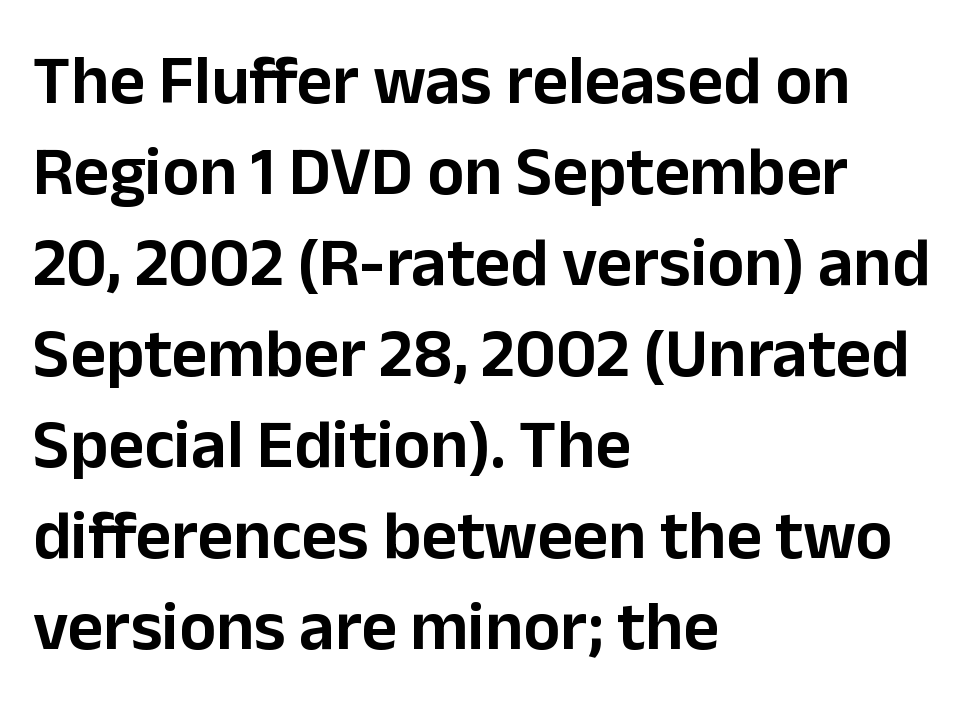
Clear beneath every line of the passage. The vertical gap from one line to the next is medium. It's the straight-up-and-down kind of type. Visually the block forms a straight wall on the left and a jagged coastline on the right.
